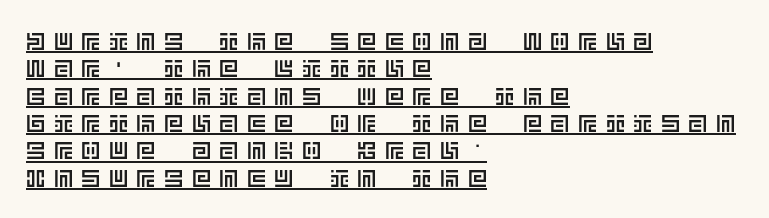
Q: Is the text italic (slanted)? A: No, it is upright.
Q: Is the text underlined? A: Yes.
Q: How is the paragraph aligned? A: Left-aligned.
Q: Is the spacing between letters normal or unusually wide? A: Unusually wide.
Q: Is the spacing between lines tight, normal or loose? A: Tight.
